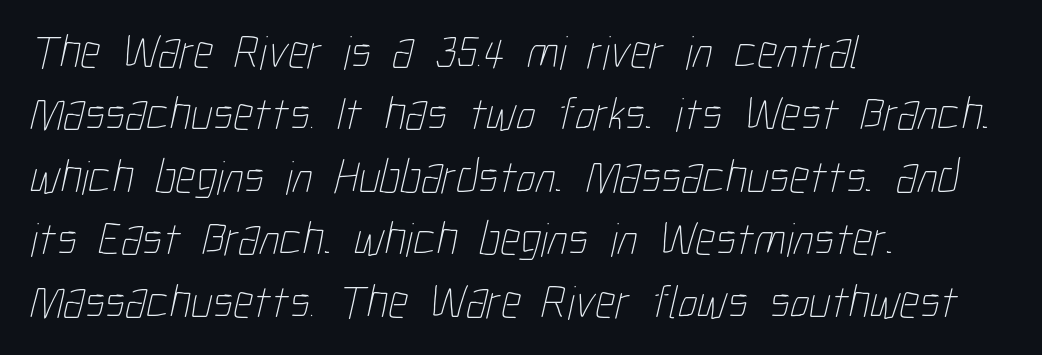
The image shows 48 px thin, condensed type; set left-aligned, normal line spacing (1.3x), normal letter spacing, not underlined; low stroke contrast and a medium x-height.
